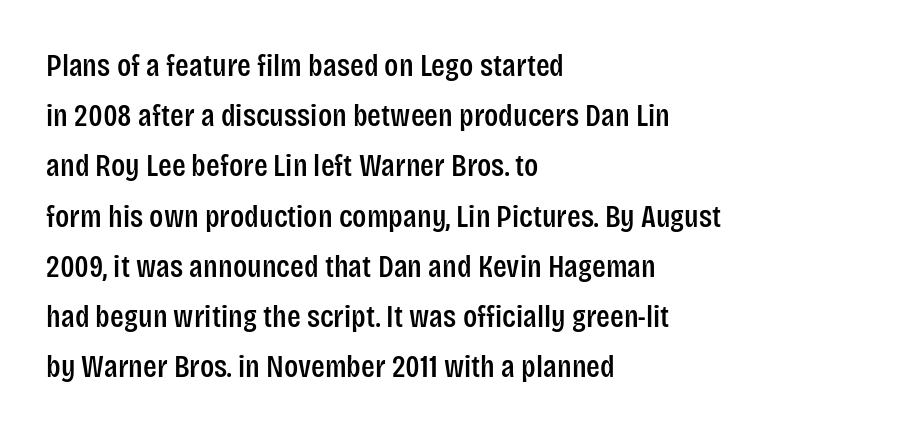
{"serif": "no", "italic": "no", "width": "condensed", "stroke_contrast": "low", "x_height": "large", "monospaced": "no", "underline": "no", "align": "left", "line_spacing": "normal", "line_spacing_ratio": 1.57, "letter_spacing": "normal", "letter_spacing_em": 0.0, "glyph_px": 32}
